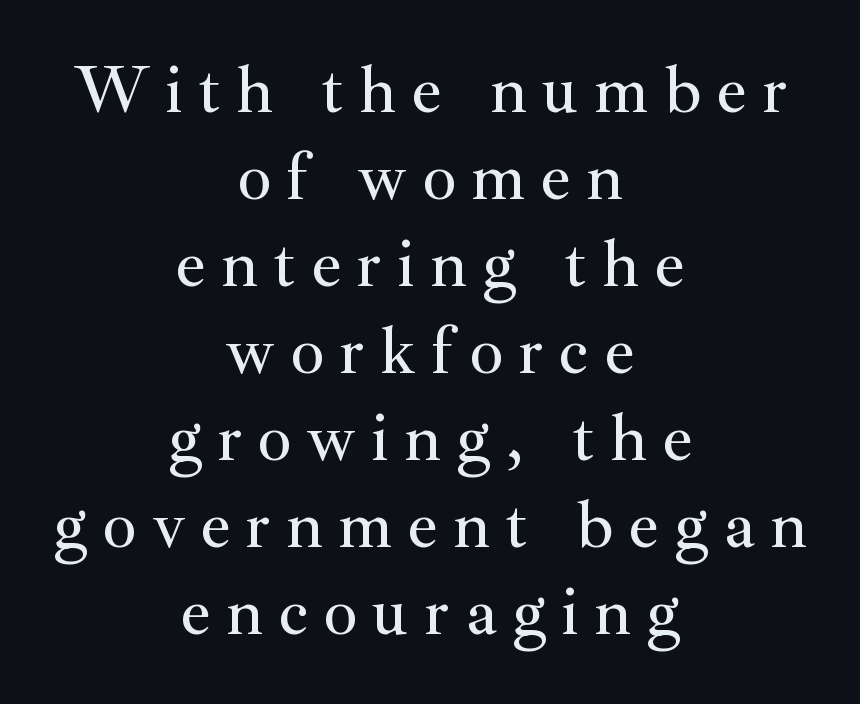
Q: Is the text italic (slanted)? A: No, it is upright.
Q: Is the typeface a serif or a sans-serif typeface? A: Serif.
Q: Is the text underlined? A: No.
Q: How is the paragraph aligned? A: Centered.
Q: Is the spacing between letters normal or unusually wide? A: Unusually wide.
Q: Is the spacing between lines tight, normal or loose? A: Normal.
Q: Width (condensed, normal, or wide)? A: Normal.
Q: Stroke contrast? A: Medium.
Q: x-height? A: Small.
Q: Monospaced? A: No.
